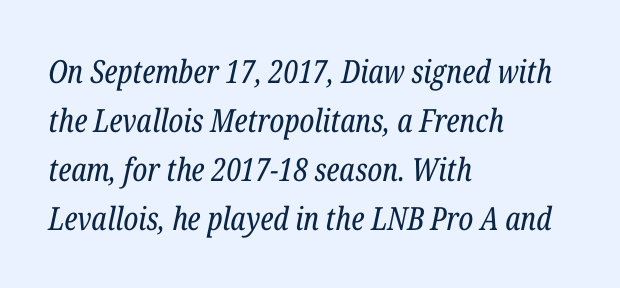
This is oblique type, the kind used for emphasis or titles. Letterform terminals end in serifs throughout the passage. Here the glyphs are tracked normally, forming tight word shapes. Think of a printed novel: that variable character pitch is what you see here. In terms of leading, this rendering sits right in the middle.
